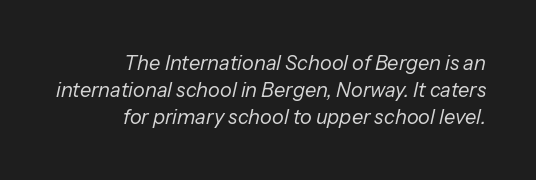
{"italic": "yes", "lean": "right", "slant_degrees": 13, "bold": "no", "underline": "no", "align": "right", "line_spacing": "normal", "line_spacing_ratio": 1.34, "letter_spacing": "normal", "letter_spacing_em": 0.0, "glyph_px": 20}
